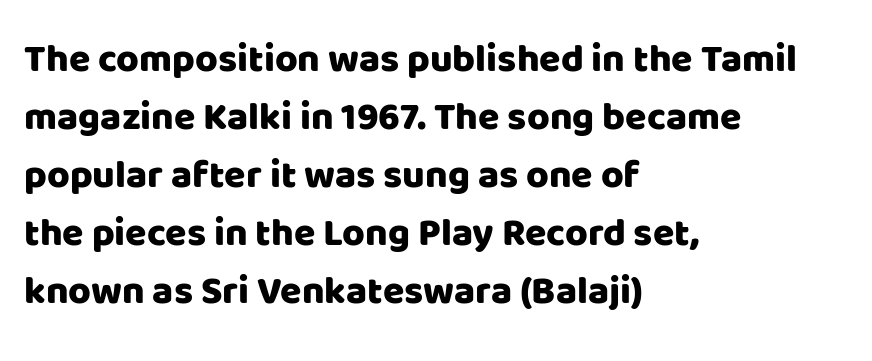
The image shows 39 px sans-serif type, upright; set left-aligned, normal line spacing (1.49x), normal letter spacing, not underlined; low stroke contrast and a large x-height.
